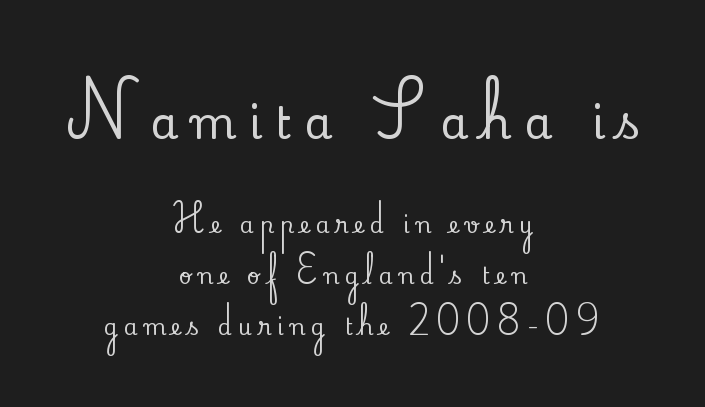
{"serif": "yes", "italic": "no", "width": "normal", "stroke_contrast": "low", "x_height": "small", "monospaced": "no", "underline": "no", "align": "center", "line_spacing": "loose", "line_spacing_ratio": 2.3, "letter_spacing": "wide", "letter_spacing_em": 0.28, "larger_block": "first", "size_ratio": 2.05, "glyph_px": 45}
